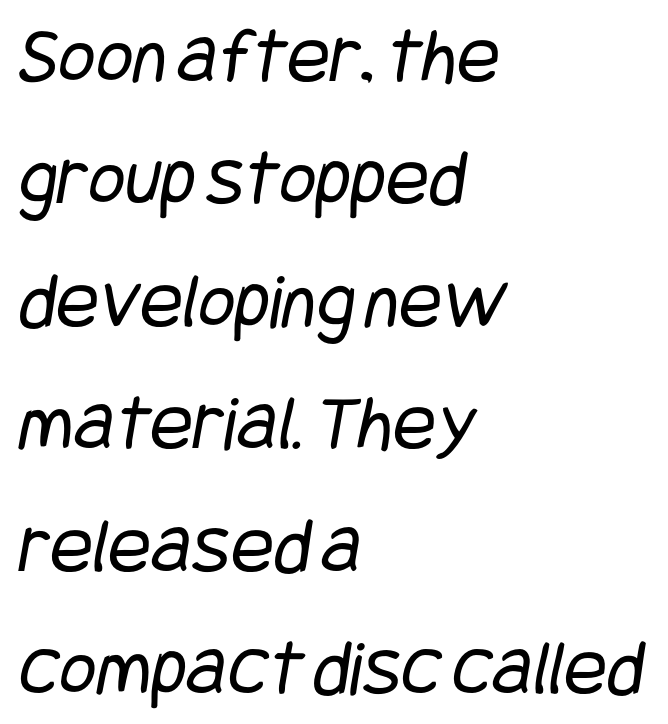
The image shows 80 px regular-weight, condensed sans-serif type; set left-aligned, normal line spacing (1.53x), normal letter spacing, not underlined; low stroke contrast and a large x-height.
